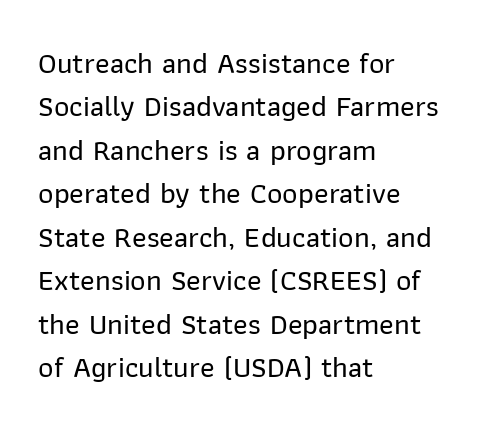
The image shows 30 px sans-serif type, upright; set left-aligned, normal line spacing (1.45x), normal letter spacing, not underlined; low stroke contrast and a medium x-height.
